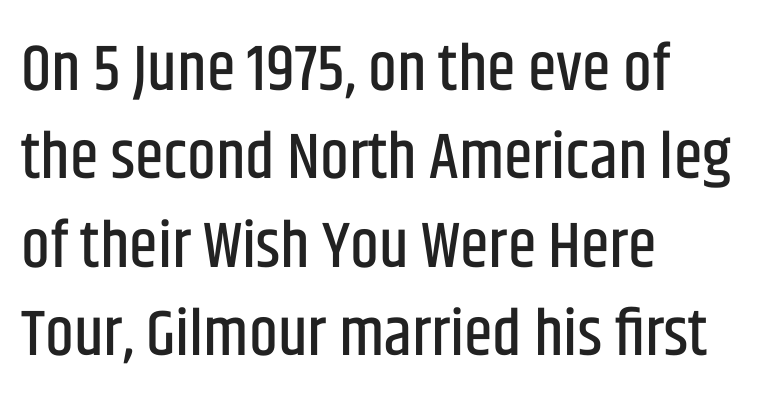
Descenders hang freely into open space. Layout note: lines flush left. Look at the bottom of the vertical strokes: they stop flat, with no serifs. These lines were composed using upright roman letters. These lines are rendered in a variable-pitch font.
